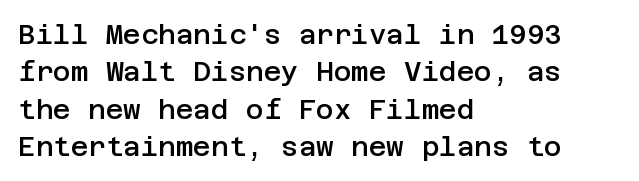
Q: Is the text bold? A: Semi-bold.
Q: Is the text italic (slanted)? A: No, it is upright.
Q: Is the text underlined? A: No.
Q: How is the paragraph aligned? A: Left-aligned.
Q: Is the spacing between letters normal or unusually wide? A: Normal.
Q: Is the spacing between lines tight, normal or loose? A: Normal.
